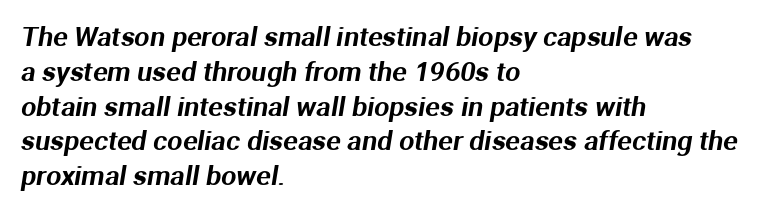
Only glyphs here, with clear space below each row. Students, note that the glyphs here touch the page at normal intervals. Regular leading. The ragged edge is on the right, which tells us the setting is flush left.
